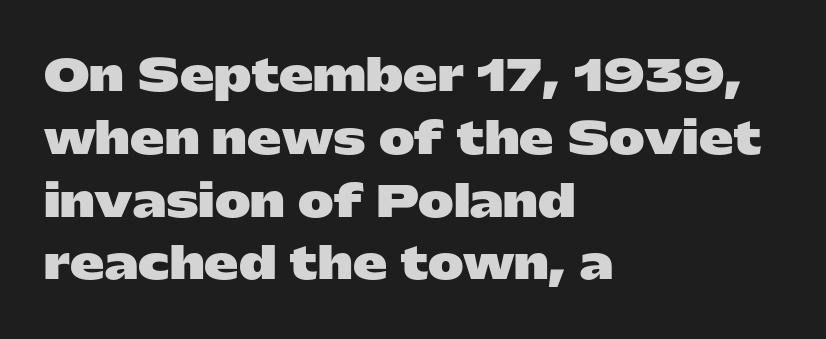
The image shows 43 px heavy, wide sans-serif type, upright; set left-aligned, normal line spacing (1.46x), normal letter spacing, not underlined; low stroke contrast and a medium x-height.
